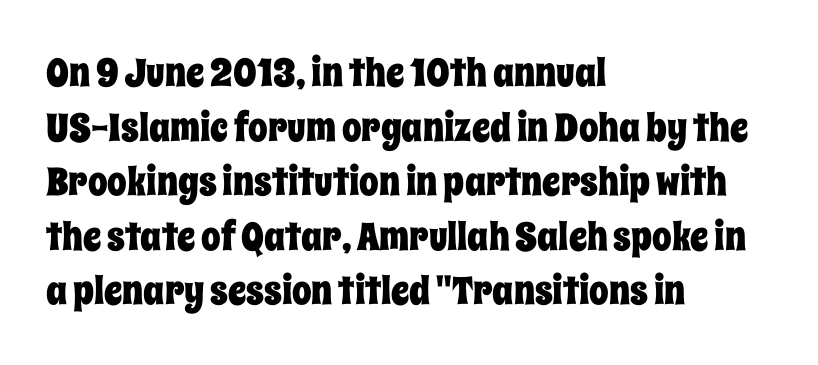
A roman cut, with each character standing at attention. The ragged edge is on the right, which tells us the setting is flush left. Leading matches the norm, producing a regular column. Short note: letters normally spaced.
